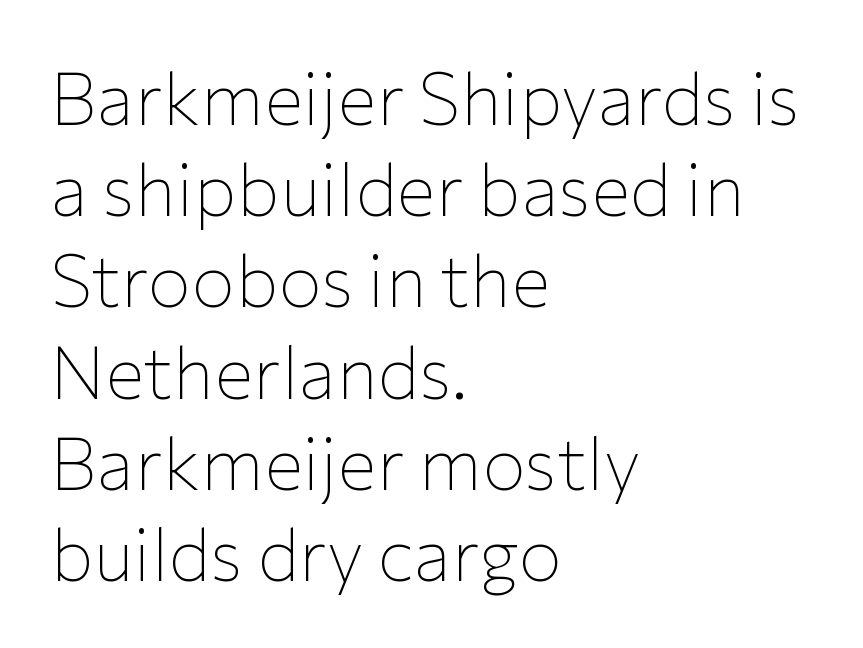
{"serif": "no", "italic": "no", "bold": "no", "weight": "thin", "width": "normal", "stroke_contrast": "low", "x_height": "medium", "monospaced": "no", "underline": "no", "align": "left", "line_spacing": "normal", "line_spacing_ratio": 1.25, "letter_spacing": "normal", "letter_spacing_em": 0.0, "glyph_px": 73}
